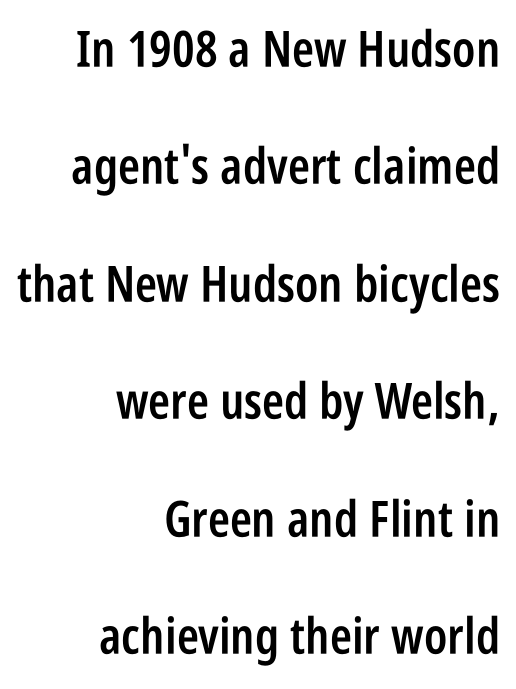
{"serif": "no", "italic": "no", "bold": "semi", "weight": "semibold", "width": "condensed", "stroke_contrast": "low", "x_height": "large", "monospaced": "no", "underline": "no", "align": "right", "line_spacing": "loose", "line_spacing_ratio": 2.35, "letter_spacing": "normal", "letter_spacing_em": 0.0, "glyph_px": 50}
